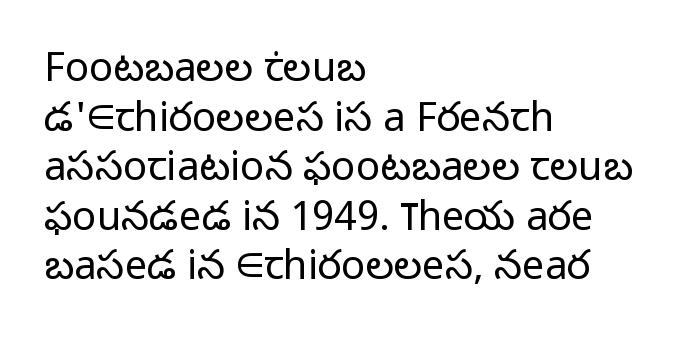
Heaviness? Minimal to ordinary, like unemphasized prose. Glyph-to-glyph distance matches everyday printed text. Quick note: underline off. Spacing verdict: proportional, widths tailored to each character. Each line starts at the same left margin while the right side varies. Check where the strokes stop: nothing finishes them off — pure sans.
